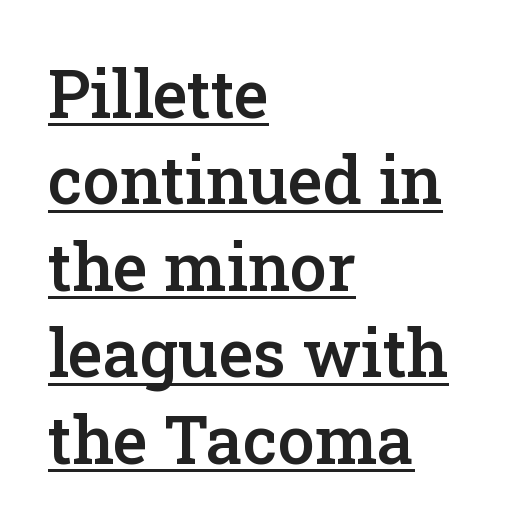
The image shows 66 px semibold serif type, upright; set left-aligned, normal line spacing (1.31x), normal letter spacing, underlined; low stroke contrast and a medium x-height.
